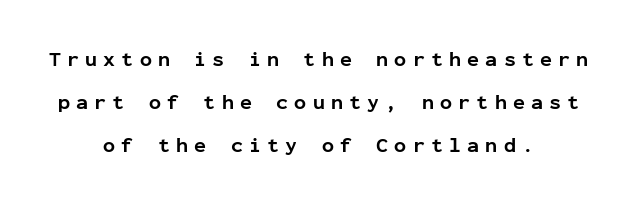
The axis of the letterforms is exactly vertical. Summary of weight: heavy, a full bold. How are the letters spaced? Widely, with obvious added tracking. A student would call this center alignment; a typographer would say set centered. Type without underlining. A great deal of white space separates one row of letters from the next.
